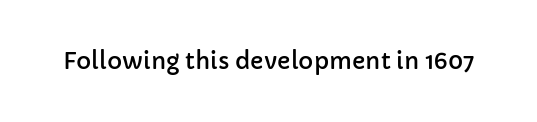
{"italic": "no", "underline": "no", "letter_spacing": "normal", "letter_spacing_em": 0.0, "glyph_px": 23}
